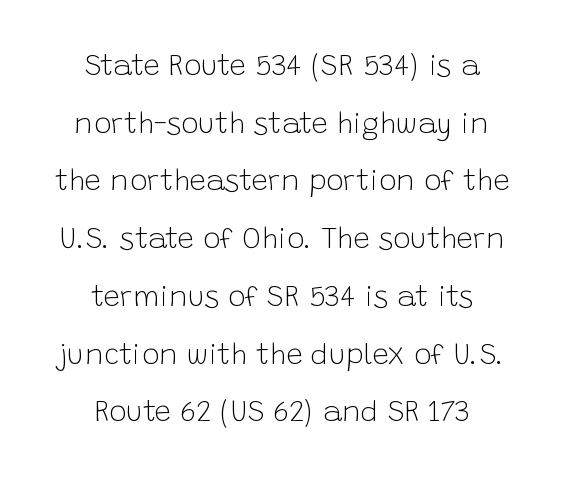
These lines stand farther apart than default settings would place them. This rendering features lettering with no underline. Classification — sans serif. If you drew a line through each stem, it would be perfectly vertical. Stroke mass is kept to a normal reading level or below.
